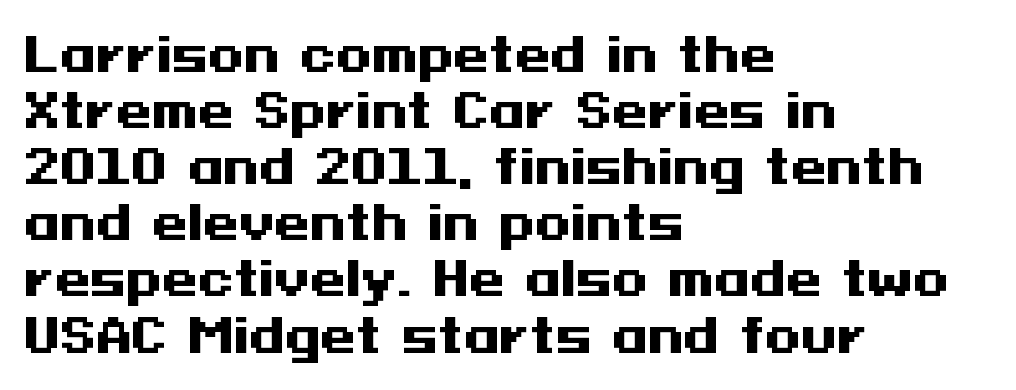
{"serif": "no", "italic": "no", "bold": "yes", "weight": "heavy", "width": "wide", "stroke_contrast": "medium", "x_height": "medium", "underline": "no", "align": "left", "line_spacing_ratio": 1.22, "letter_spacing": "normal", "letter_spacing_em": 0.0, "glyph_px": 46}
